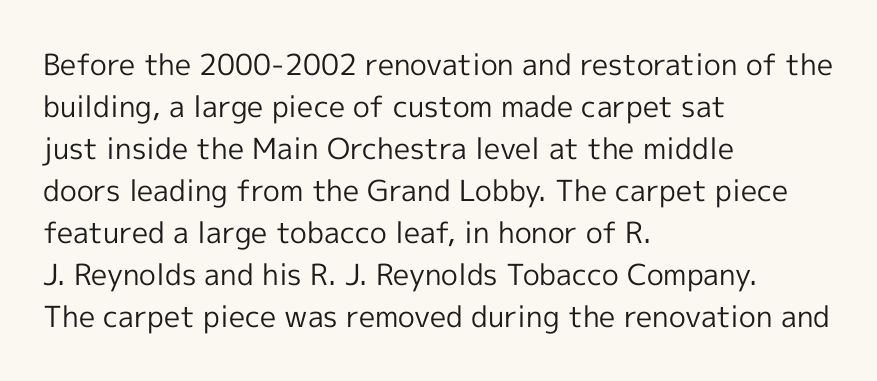
The image shows 29 px regular-weight sans-serif type, upright; set left-aligned, normal line spacing (1.45x), normal letter spacing, not underlined; a medium x-height.
